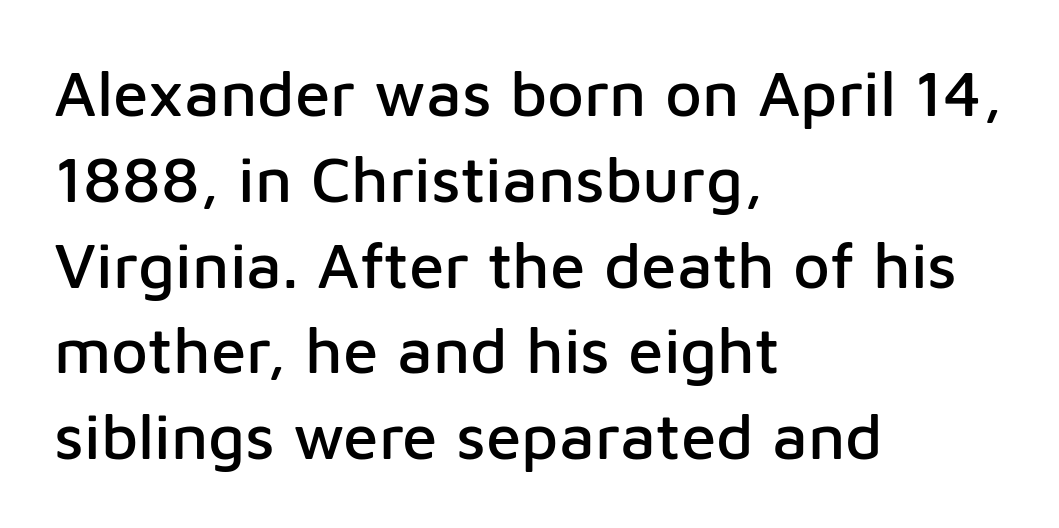
The image shows 64 px sans-serif type, upright; set left-aligned, normal line spacing (1.34x), normal letter spacing, not underlined; low stroke contrast and a medium x-height.
